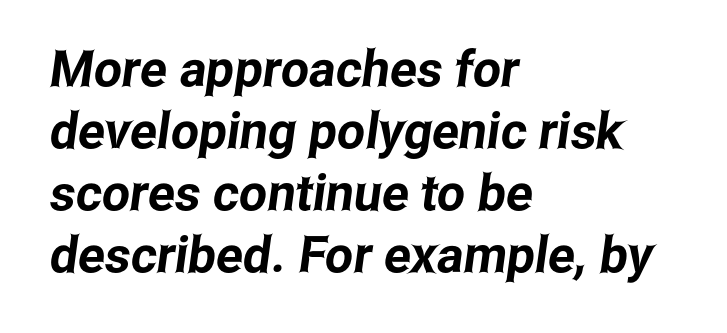
The image shows 50 px condensed sans-serif type; set left-aligned, line spacing 1.24x, normal letter spacing, not underlined; low stroke contrast and a medium x-height.
